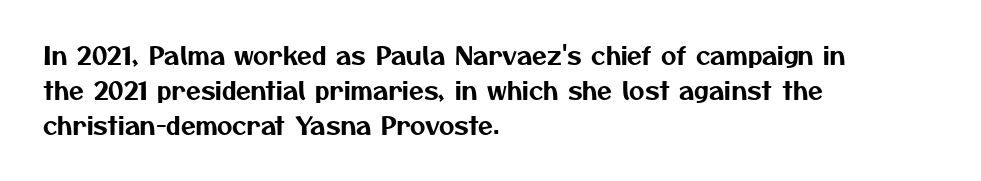
{"underline": "no", "align": "left", "line_spacing": "normal", "line_spacing_ratio": 1.45, "letter_spacing": "normal", "letter_spacing_em": 0.0, "glyph_px": 24}
